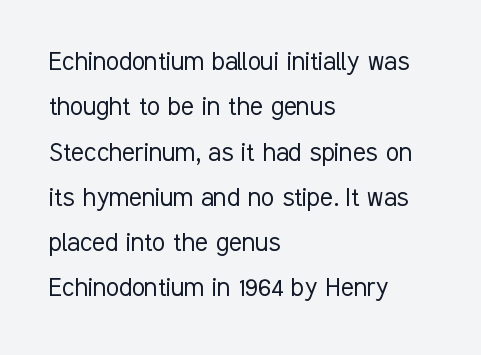
{"serif": "no", "italic": "no", "bold": "no", "weight": "light", "width": "condensed", "stroke_contrast": "low", "x_height": "medium", "monospaced": "no", "underline": "no", "align": "left", "line_spacing": "normal", "line_spacing_ratio": 1.51, "letter_spacing": "normal", "letter_spacing_em": 0.0, "glyph_px": 30}
